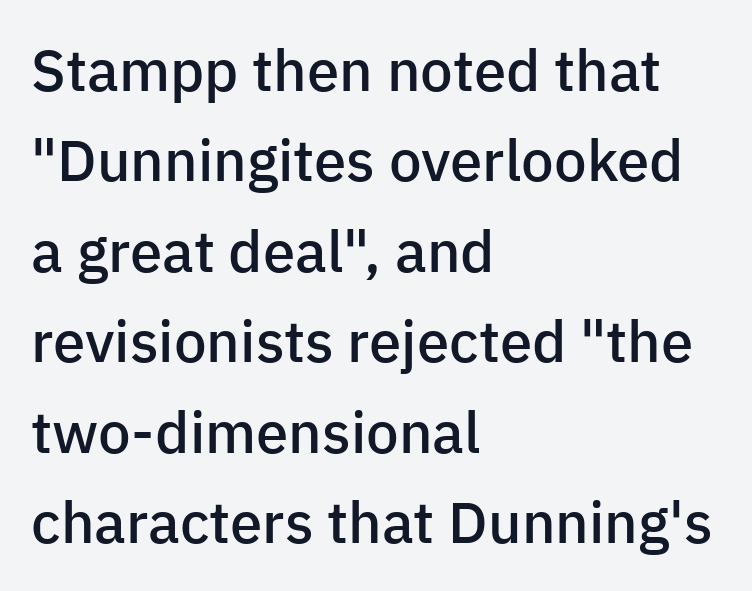
One glance says typical: line gaps are just what's usual. Serifs: no, the terminals of the letterforms are clean. Just letters on the line, the space beneath them empty. A student would call this left alignment; a typographer would say flush left, rag right. Typesetter's note: demi weight, one step under bold.
